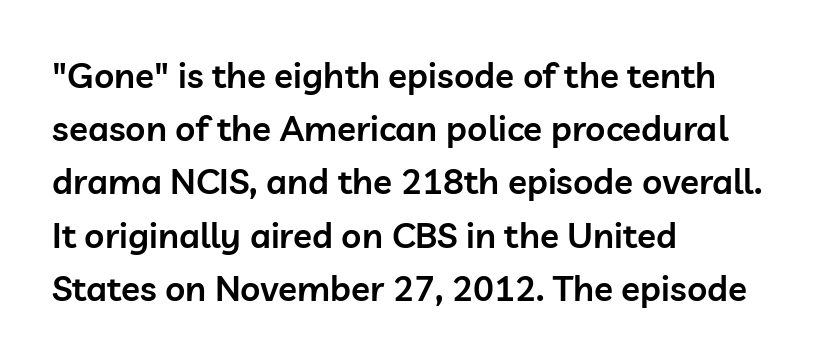
In terms of letterspacing, this is plain default setting. Does the weight exceed regular? Yes, but only to semibold. Lines of text with bare space underneath. Letterform terminals end flat and unadorned throughout the passage.
